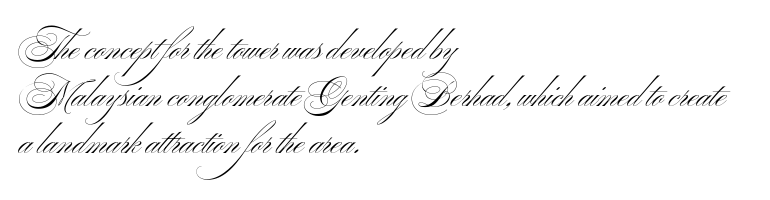
Does the copy run flush right? No — it runs flush left. Has an underline been added? It has not. Is there much room between lines? A standard amount, neither cramped nor airy. The face used here is rendered with its standard letterfit.
